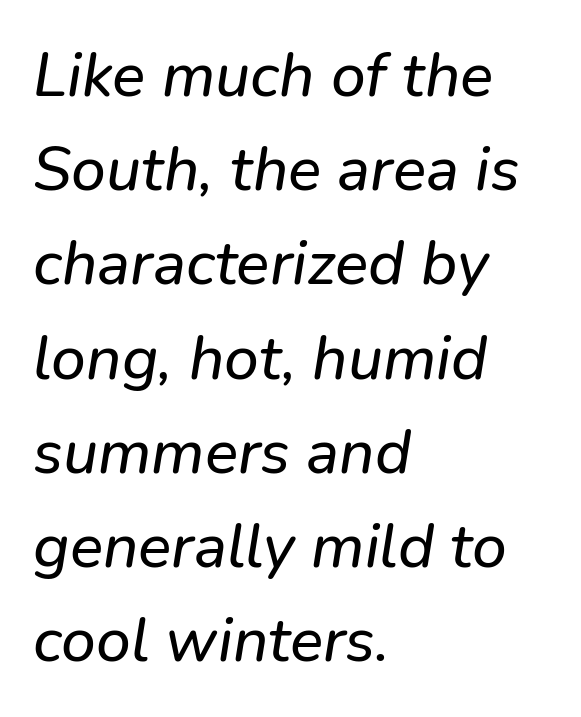
Q: Is the text italic (slanted)? A: Yes, it leans right by about 9 degrees.
Q: Is the text underlined? A: No.
Q: How is the paragraph aligned? A: Left-aligned.
Q: Is the spacing between letters normal or unusually wide? A: Normal.
Q: Is the spacing between lines tight, normal or loose? A: Normal.
Q: Width (condensed, normal, or wide)? A: Normal.
Q: Stroke contrast? A: Low.
Q: x-height? A: Medium.
Q: Monospaced? A: No.
